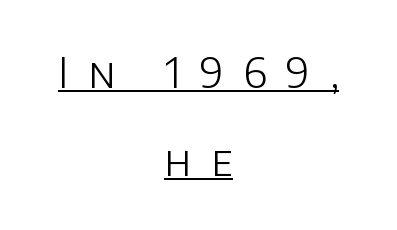
Underlining? Definitely there. Characters remain perfectly vertical along every line. The passage shown is typed in a proportional face where columns would drift. The passage shown has open, widely tracked lettering throughout.
